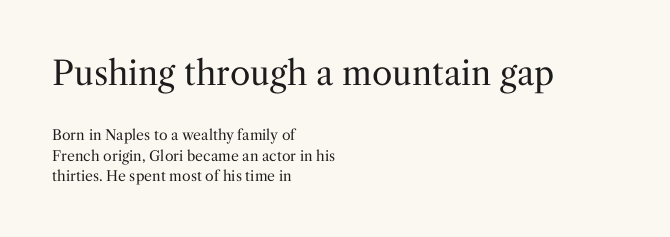
Q: Is the text bold? A: No.
Q: Is the text italic (slanted)? A: No, it is upright.
Q: Is the typeface a serif or a sans-serif typeface? A: Serif.
Q: Is the text underlined? A: No.
Q: How is the paragraph aligned? A: Left-aligned.
Q: Is the spacing between letters normal or unusually wide? A: Normal.
Q: Is the spacing between lines tight, normal or loose? A: Normal.
Q: Which block of text is set in a larger size, the first (top) or the second (bottom)? A: The first (top) one.
Q: Width (condensed, normal, or wide)? A: Normal.
Q: Stroke contrast? A: Medium.
Q: x-height? A: Medium.
Q: Monospaced? A: No.
